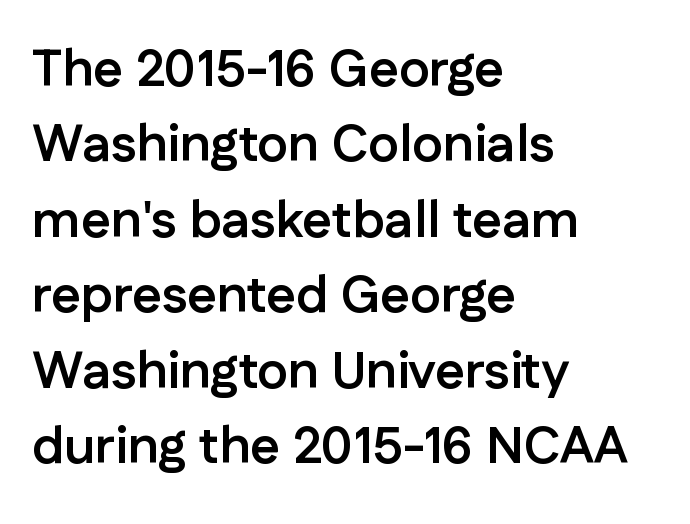
Alignment: flush left. Letters rest on an invisible, unmarked baseline. Varying glyph widths throughout — classic text-font behaviour. Does the leading feel generous? No, just average.
